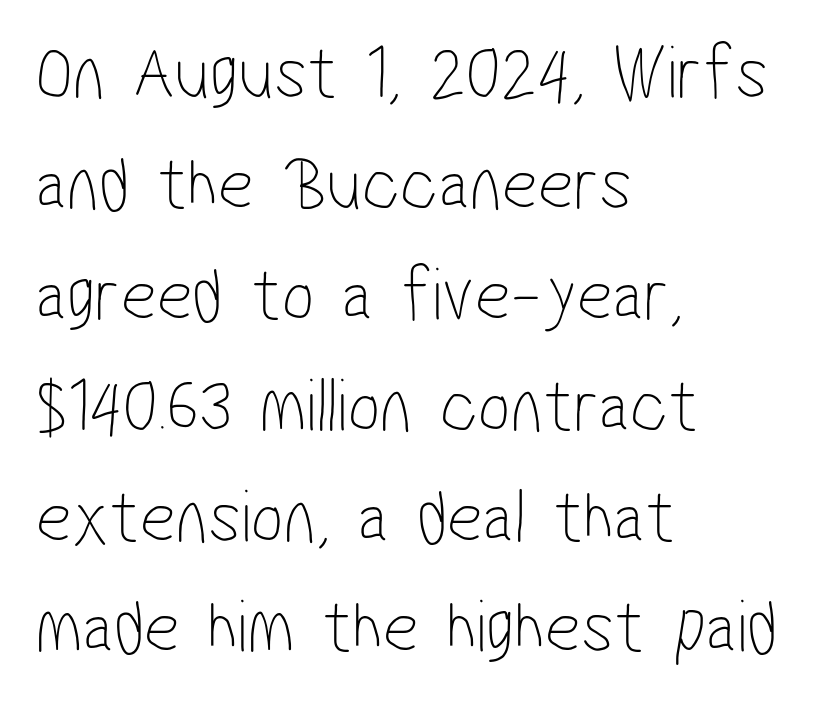
The image shows 77 px thin, condensed sans-serif type; set left-aligned, normal line spacing (1.44x), normal letter spacing, not underlined; low stroke contrast and a medium x-height.
